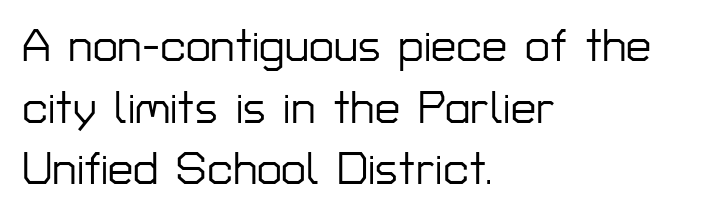
Default kerning and tracking; the words read as compact shapes. The lines in this sample share a left origin and differ only in where they stop. It's the straight-up-and-down kind of type. Here the designer chose a conventional face with non-uniform glyph widths. Regular leading. The typeface chosen for these lines omits serifs.
